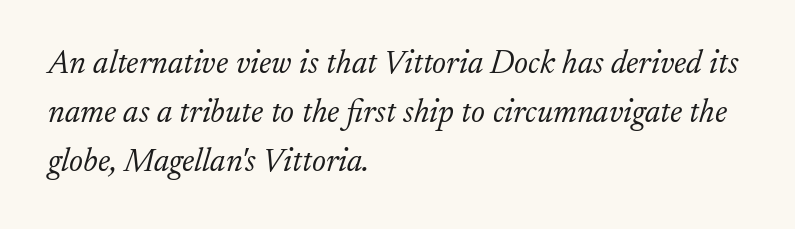
The rendering shows small feet on the letterforms — a serif design. Clear beneath every line of the passage. Is this a fixed-width face? No — the glyphs have proportional, varying widths. This rendering uses left alignment, leaving the right contour irregular. Honestly, the row spacing looks completely unremarkable.
